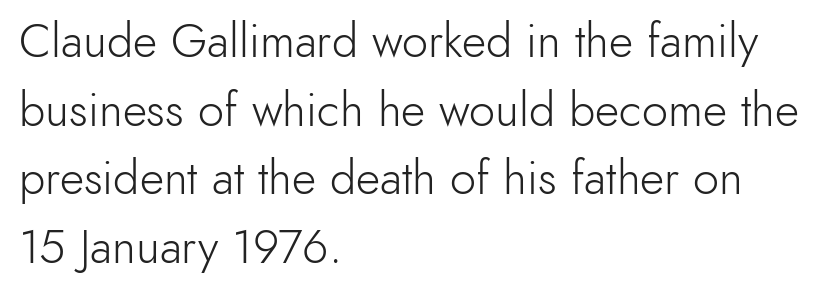
Weight: regular or lighter. Notice how the stems are strictly vertical — no italics here. Does extra space separate the letters? No, they use regular spacing. Horizontal alignment here is leftward, the default for most running prose. Spacing verdict: proportional, widths tailored to each character. Type style note: lacks serifs.
